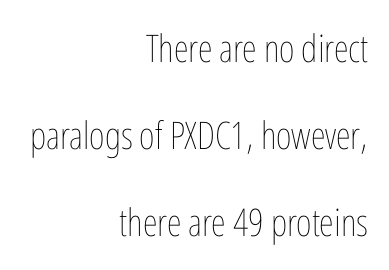
Quick note: underline off. You could not count columns in this text — the font is proportionally spaced. Compared with a flush-left layout, this one pins lines to the opposite, right side. These glyphs show unthickened strokes, regular width or finer. The vertical gap from one line to the next is large. Does extra space separate the letters? No, they use regular spacing.
